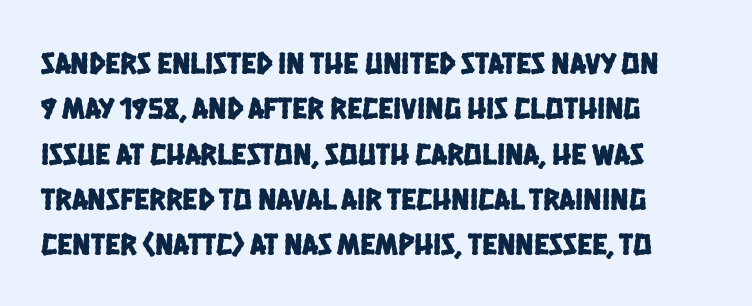
{"serif": "no", "width": "condensed", "stroke_contrast": "low", "x_height": "large", "monospaced": "no", "underline": "no", "align": "left", "line_spacing": "normal", "line_spacing_ratio": 1.46, "letter_spacing": "normal", "letter_spacing_em": 0.0, "glyph_px": 31}
